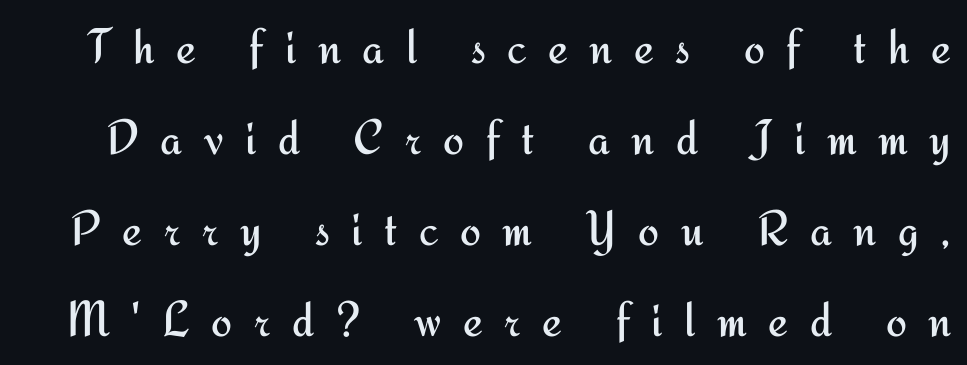
Plain, unruled lines of type. Italic? Not at all — the glyphs are vertical. Think standard paragraph weight, or any step lighter than that. The tracking jumps out immediately: characters are airy and widely separated.
